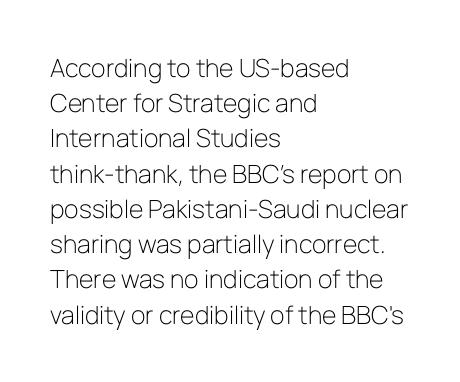
The image shows 25 px text type, upright; set left-aligned, normal line spacing (1.41x), normal letter spacing, not underlined.
